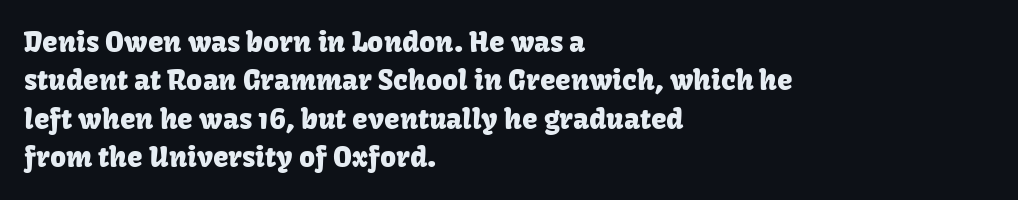
Each letter keeps its own natural width here, so spacing adapts to shape. Just letters on the line, the space beneath them empty. Reading down the column, the eye jumps a familiar distance to each next line. What stands out about the letter spacing? Nothing — it is the standard amount.
